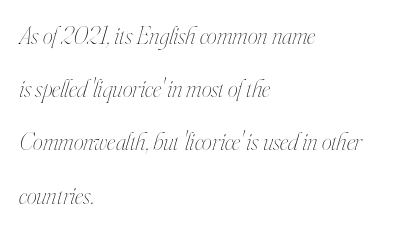
The image shows 25 px text type, italic (leaning right); set left-aligned, loose line spacing (2.13x), normal letter spacing, not underlined.
